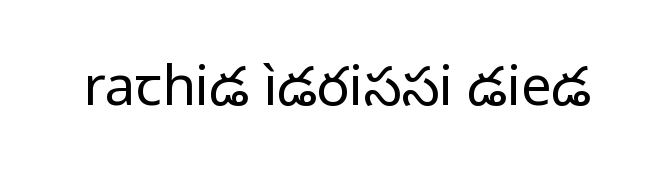
{"serif": "no", "italic": "no", "bold": "no", "weight": "regular", "width": "normal", "stroke_contrast": "low", "x_height": "medium", "monospaced": "no", "underline": "no", "letter_spacing": "normal", "letter_spacing_em": 0.0, "glyph_px": 54}
